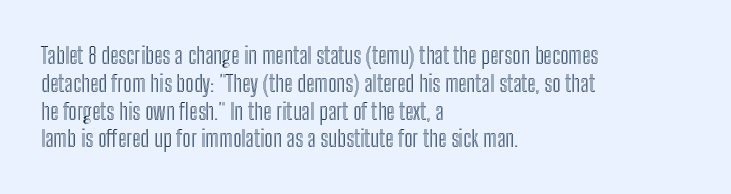
Here the glyphs are tracked normally, forming tight word shapes. The specimen omits any rule beneath the text block's lines. Vertical strokes here are truly vertical. The lines in this sample share a left origin and differ only in where they stop.
